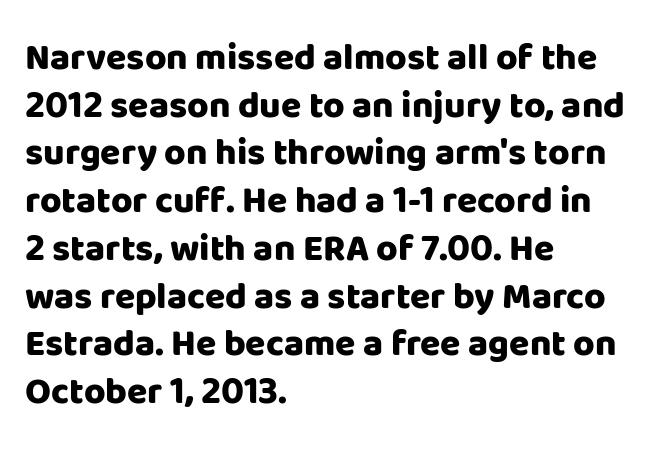
Vertically, the passage feels balanced, rows spaced as you'd expect. Does extra space separate the letters? No, they use regular spacing. Do the letters lean? They stand straight. The characters display no serif detailing; their extremities are plain.
